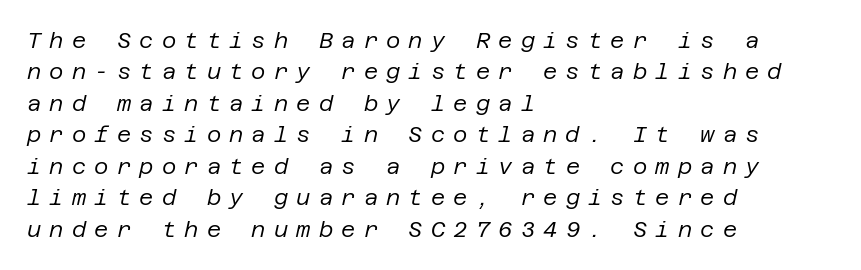
Layout note: lines flush left. Every character sits at an angle, as italics do. Caption: expanded tracking, letters set apart. Weight: regular or lighter.
